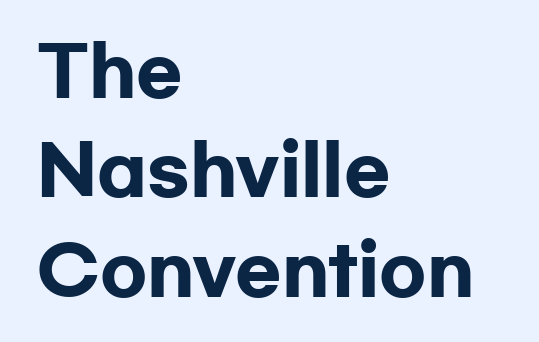
The image shows 68 px heavy, wide sans-serif type, upright; set left-aligned, normal line spacing (1.46x), normal letter spacing, not underlined; low stroke contrast and a medium x-height.
